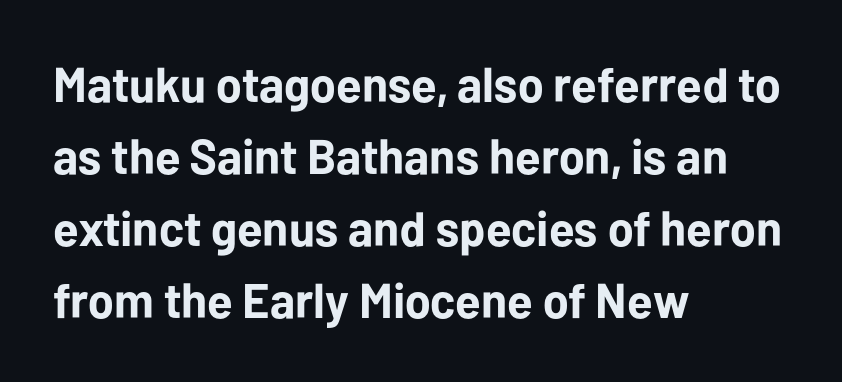
The image shows 49 px bold sans-serif type, upright; set left-aligned, normal line spacing (1.47x), normal letter spacing, not underlined; low stroke contrast and a medium x-height.
